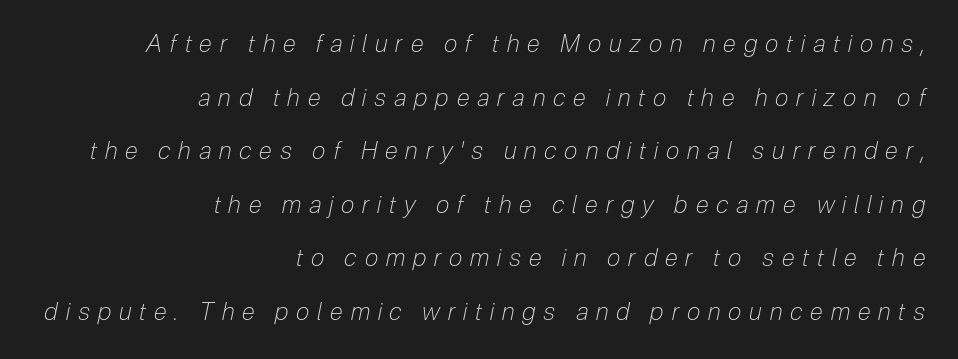
{"italic": "yes", "lean": "right", "slant_degrees": 12, "bold": "no", "underline": "no", "align": "right", "line_spacing": "loose", "line_spacing_ratio": 2.23, "letter_spacing": "wide", "letter_spacing_em": 0.33, "glyph_px": 24}
